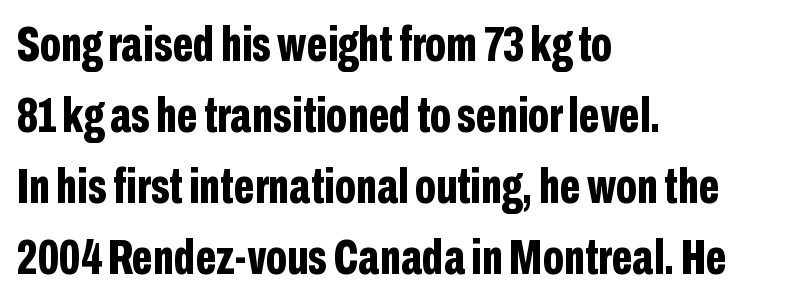
The image shows 50 px bold, condensed sans-serif type, upright; set left-aligned, normal line spacing (1.42x), normal letter spacing, not underlined; low stroke contrast and a medium x-height.
